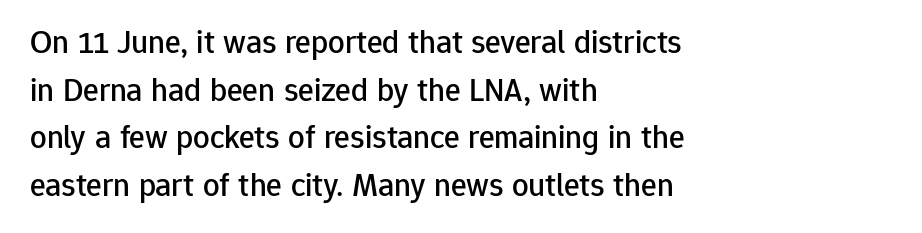
Leading: standard. Line beginnings align vertically; line endings do not. Spacing verdict: proportional, widths tailored to each character. It's the straight-up-and-down kind of type.
